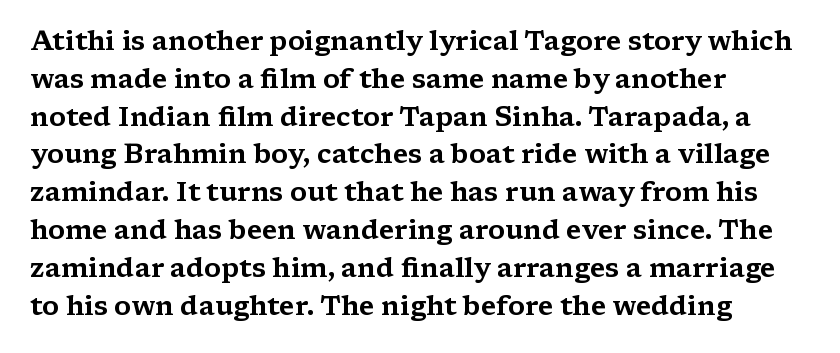
Q: Is the text italic (slanted)? A: No, it is upright.
Q: Is the text underlined? A: No.
Q: How is the paragraph aligned? A: Left-aligned.
Q: Is the spacing between letters normal or unusually wide? A: Normal.
Q: Is the spacing between lines tight, normal or loose? A: Normal.
